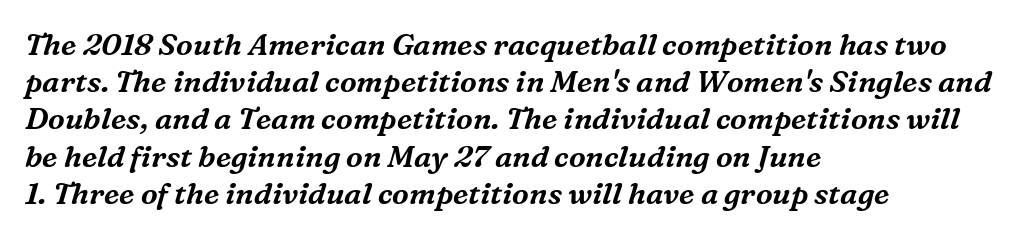
Caption: multi-line text, flush left, ragged right. Any mark beneath the type? The region is blank. The glyphs look as if they've been sheared to an angle. The tracking reads as untouched default to a designer's eye. Are there feet on the stems? There are — it's a serif. A typesetter would call this proportional, since set widths differ per character.
